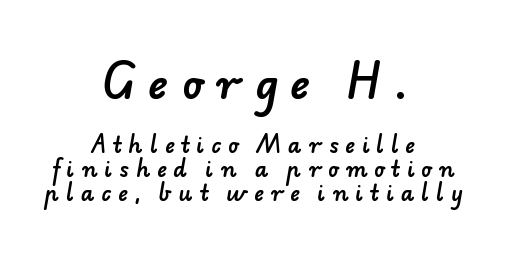
Leftover space on each line is divided equally before and after the words. Observe the wide spacing: letters keep a clear distance from each other. Underline: absent. In this sample the first text group is rendered at the bigger scale.
